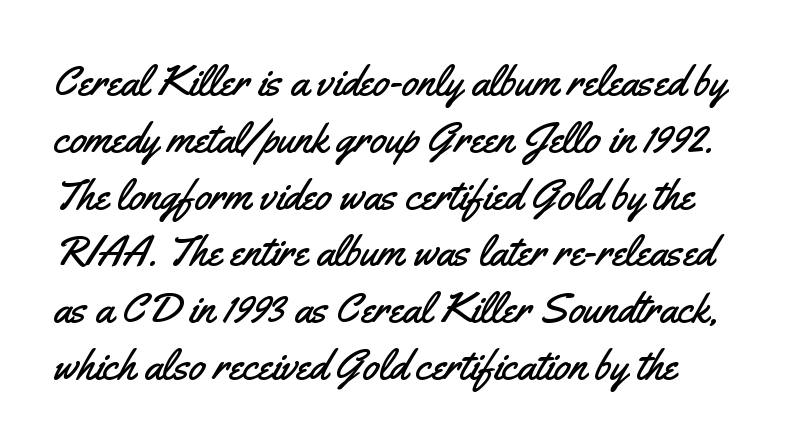
Q: Is the text italic (slanted)? A: Yes.
Q: Is the typeface a serif or a sans-serif typeface? A: Sans-serif.
Q: Is the text underlined? A: No.
Q: Is the spacing between letters normal or unusually wide? A: Normal.
Q: Is the spacing between lines tight, normal or loose? A: Normal.
Q: Width (condensed, normal, or wide)? A: Condensed.
Q: Stroke contrast? A: Medium.
Q: x-height? A: Small.
Q: Monospaced? A: No.
